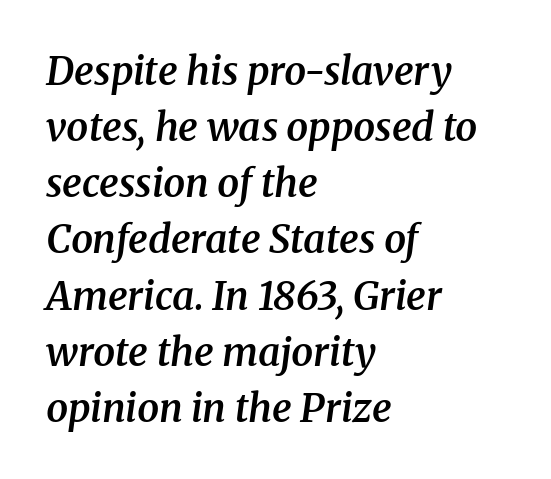
These lines carry some extra weight — a demibold, not a full bold. Is the letter spacing exaggerated? No — it looks like the ordinary default. A typesetter would call this leading conventional body-copy spacing. If you drew a ruler down the left edge, every line would touch it. The string is rendered with underlining switched off. These lines are rendered in a variable-pitch font.
